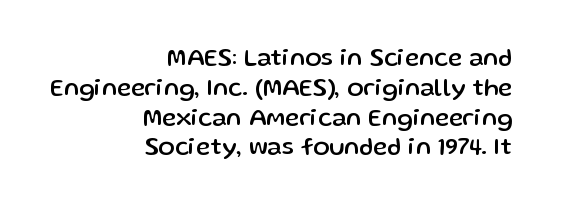
The image shows 24 px text type, upright; set right-aligned, line spacing 1.24x, normal letter spacing, not underlined.
